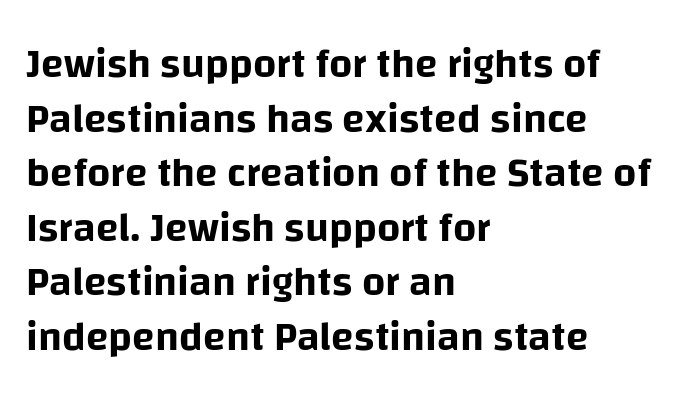
{"serif": "no", "italic": "no", "width": "normal", "stroke_contrast": "low", "x_height": "large", "monospaced": "no", "underline": "no", "align": "left", "line_spacing": "normal", "line_spacing_ratio": 1.33, "letter_spacing": "normal", "letter_spacing_em": 0.0, "glyph_px": 41}
